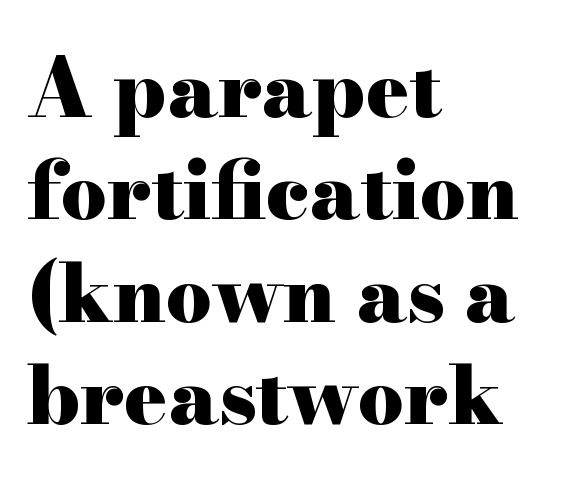
The image shows 80 px heavy, wide serif type, upright; set left-aligned, normal line spacing (1.28x), normal letter spacing, not underlined; high stroke contrast and a small x-height.
